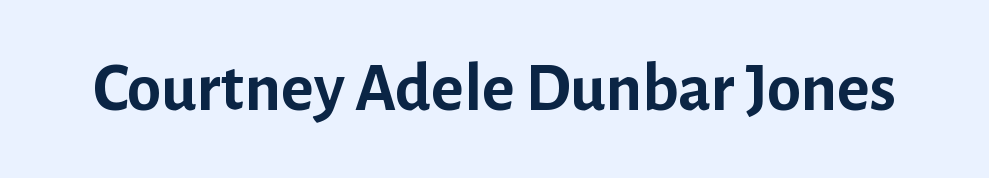
The image shows 69 px semibold sans-serif type, upright; set normal letter spacing, not underlined; low stroke contrast and a medium x-height.
